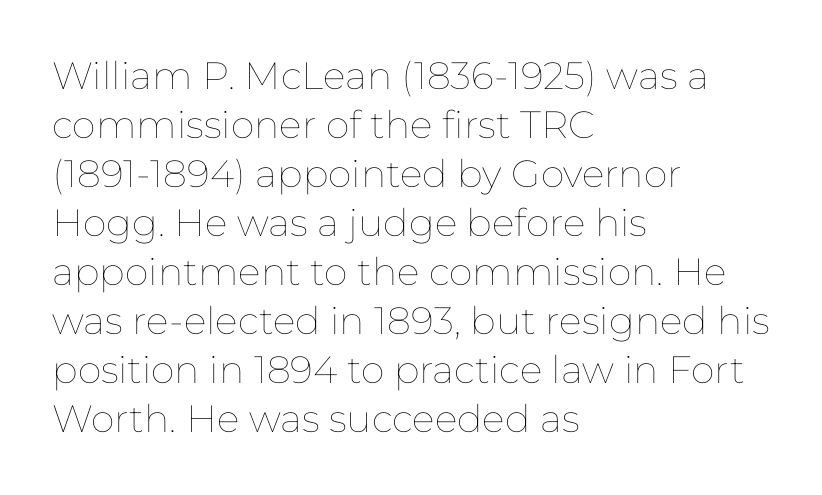
The image shows 38 px thin type, upright; set left-aligned, normal line spacing (1.29x), normal letter spacing, not underlined; low stroke contrast and a medium x-height.
